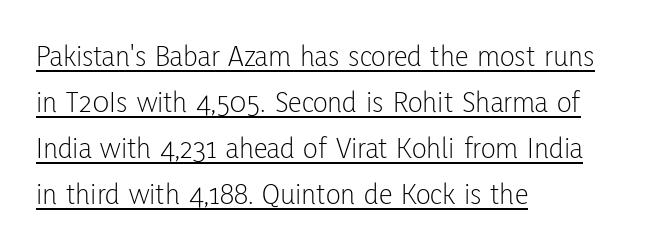
Q: Is the text bold? A: No.
Q: Is the text italic (slanted)? A: No, it is upright.
Q: Is the typeface a serif or a sans-serif typeface? A: Sans-serif.
Q: Is the text underlined? A: Yes.
Q: How is the paragraph aligned? A: Left-aligned.
Q: Is the spacing between letters normal or unusually wide? A: Normal.
Q: Is the spacing between lines tight, normal or loose? A: Normal.
Q: Width (condensed, normal, or wide)? A: Condensed.
Q: Stroke contrast? A: Low.
Q: x-height? A: Medium.
Q: Monospaced? A: No.
